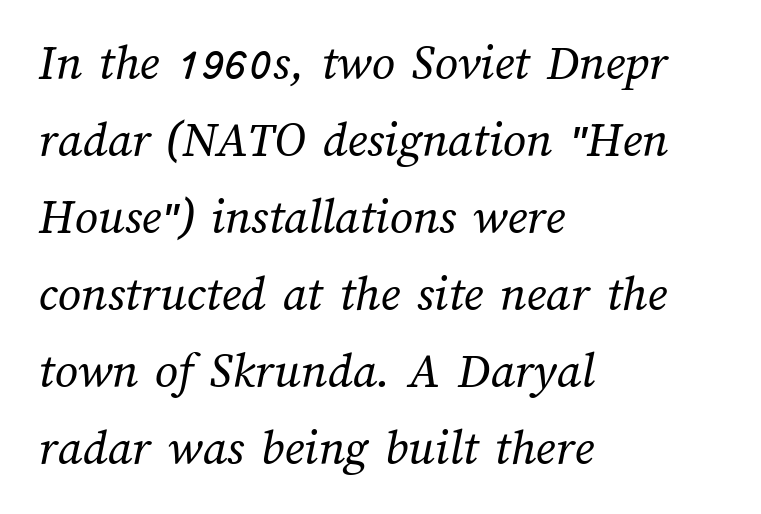
{"bold": "no", "weight": "regular", "width": "normal", "stroke_contrast": "medium", "x_height": "medium", "monospaced": "no", "underline": "no", "align": "left", "line_spacing": "normal", "line_spacing_ratio": 1.51, "letter_spacing": "normal", "letter_spacing_em": 0.0, "glyph_px": 51}
